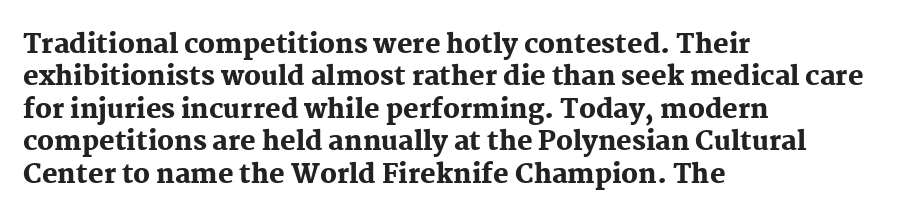
Q: Is the text bold? A: Yes.
Q: Is the text italic (slanted)? A: No, it is upright.
Q: Is the text underlined? A: No.
Q: How is the paragraph aligned? A: Left-aligned.
Q: Is the spacing between letters normal or unusually wide? A: Normal.
Q: Is the spacing between lines tight, normal or loose? A: Normal.
